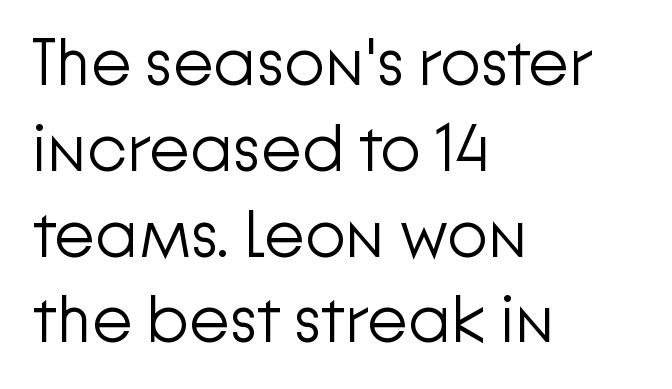
{"serif": "no", "italic": "no", "bold": "no", "weight": "light", "width": "normal", "stroke_contrast": "low", "x_height": "medium", "monospaced": "no", "underline": "no", "align": "left", "line_spacing": "normal", "line_spacing_ratio": 1.3, "letter_spacing": "normal", "letter_spacing_em": 0.0, "glyph_px": 66}
